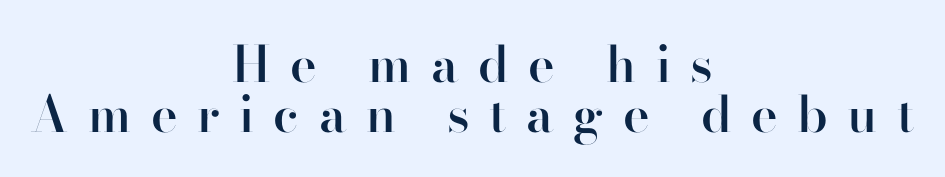
The line texture is sparse and dotted thanks to wide tracking. Does the type have serifs? No, each stem ends abruptly. A bare baseline throughout the passage. Leftover space on each line is divided equally before and after the words. Weight: semibold (demi). Character widths vary here, with narrow letters taking less room than wide ones.
